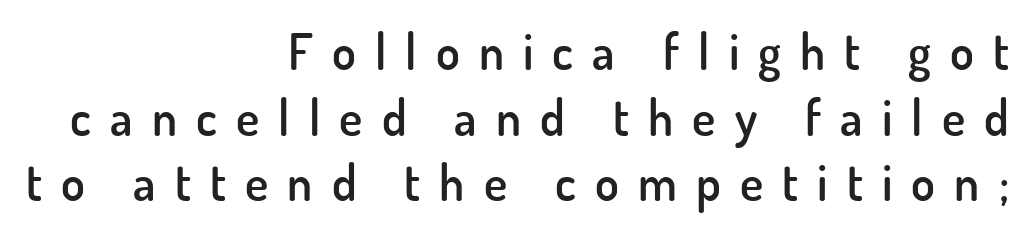
This sample keeps an unexceptional amount of space between lines. Lines of text with bare space underneath. Honestly, the letter spacing is so wide it's the main thing you notice. The letters advance in unequal steps, a hallmark of proportional type.
